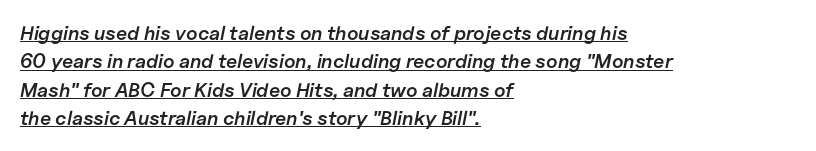
Q: Is the text bold? A: Semi-bold.
Q: Is the text italic (slanted)? A: Yes, it leans right by about 11 degrees.
Q: Is the text underlined? A: Yes.
Q: How is the paragraph aligned? A: Left-aligned.
Q: Is the spacing between letters normal or unusually wide? A: Normal.
Q: Is the spacing between lines tight, normal or loose? A: Normal.
